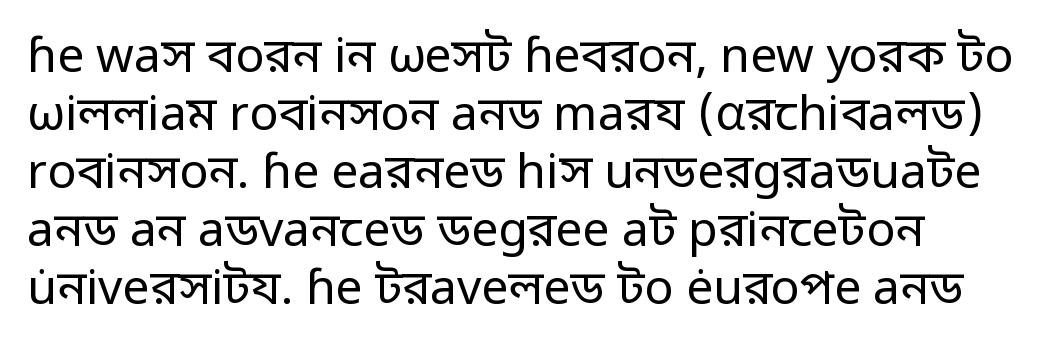
{"serif": "no", "italic": "no", "bold": "no", "weight": "regular", "width": "normal", "stroke_contrast": "low", "x_height": "medium", "monospaced": "no", "underline": "no", "align": "left", "line_spacing_ratio": 1.21, "letter_spacing": "normal", "letter_spacing_em": 0.0, "glyph_px": 48}
